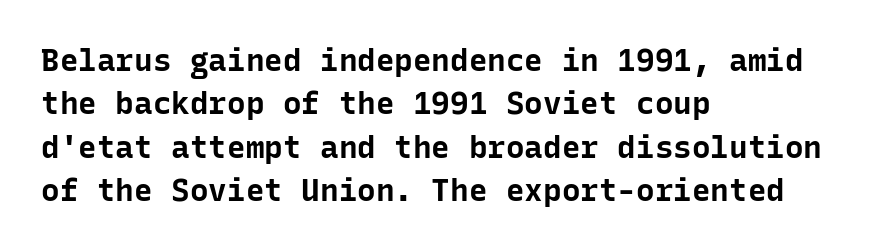
{"serif": "no", "italic": "no", "bold": "yes", "weight": "bold", "width": "normal", "stroke_contrast": "low", "x_height": "medium", "monospaced": "yes", "underline": "no", "align": "left", "line_spacing": "normal", "line_spacing_ratio": 1.4, "letter_spacing": "normal", "letter_spacing_em": 0.0, "glyph_px": 31}
